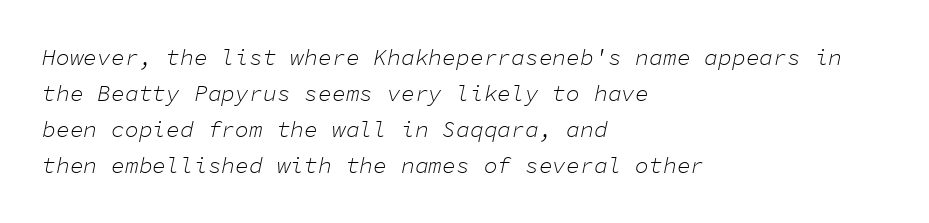
Q: Is the text bold? A: No.
Q: Is the text italic (slanted)? A: Yes, it leans right by about 11 degrees.
Q: Is the text underlined? A: No.
Q: How is the paragraph aligned? A: Left-aligned.
Q: Is the spacing between letters normal or unusually wide? A: Normal.
Q: Is the spacing between lines tight, normal or loose? A: Normal.
